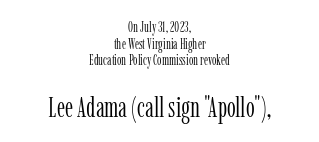
The image shows 28 px light, condensed serif type, upright; set centered, line spacing 1.18x, normal letter spacing, not underlined; the second (bottom) block is 2.0x larger; low stroke contrast and a medium x-height.
